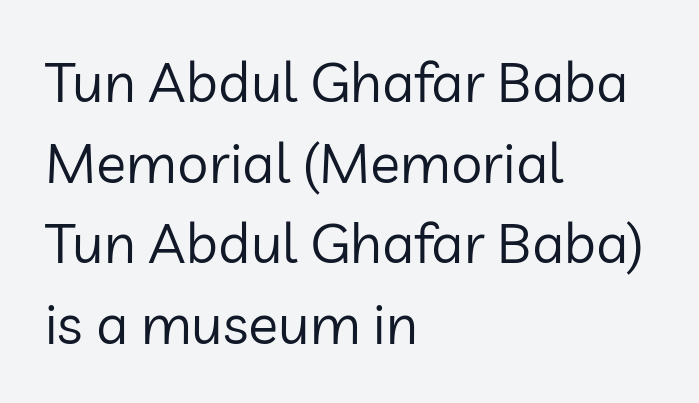
Q: Is the text bold? A: No.
Q: Is the text italic (slanted)? A: No, it is upright.
Q: Is the typeface a serif or a sans-serif typeface? A: Sans-serif.
Q: Is the text underlined? A: No.
Q: How is the paragraph aligned? A: Left-aligned.
Q: Is the spacing between letters normal or unusually wide? A: Normal.
Q: Is the spacing between lines tight, normal or loose? A: Normal.
Q: Width (condensed, normal, or wide)? A: Normal.
Q: Stroke contrast? A: Low.
Q: x-height? A: Medium.
Q: Monospaced? A: No.
